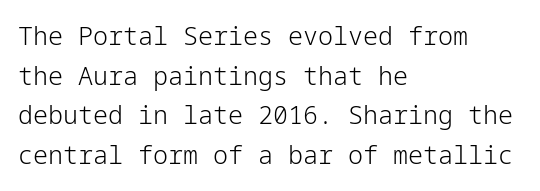
No italicization has been applied; the sample stays upright. Which margin do the lines hug? The left one — the right edge is uneven. Interline gaps are of average width in this sample. Descender tails drop into unmarked territory.
